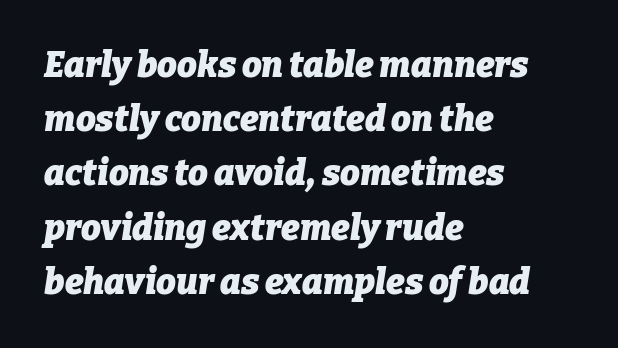
{"italic": "yes", "lean": "right", "slant_degrees": 9, "bold": "yes", "weight": "heavy", "width": "normal", "stroke_contrast": "low", "x_height": "medium", "monospaced": "no", "underline": "no", "align": "left", "line_spacing": "normal", "line_spacing_ratio": 1.55, "letter_spacing": "normal", "letter_spacing_em": 0.0, "glyph_px": 35}
